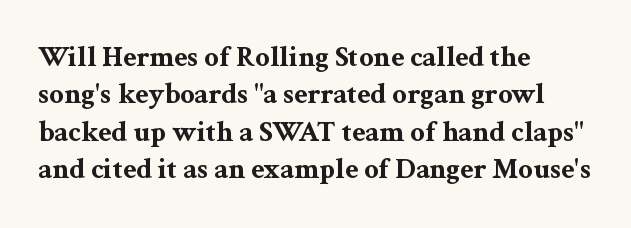
The image shows 29 px bold, wide serif type, upright; set left-aligned, normal line spacing (1.29x), normal letter spacing, not underlined; medium stroke contrast and a medium x-height.
